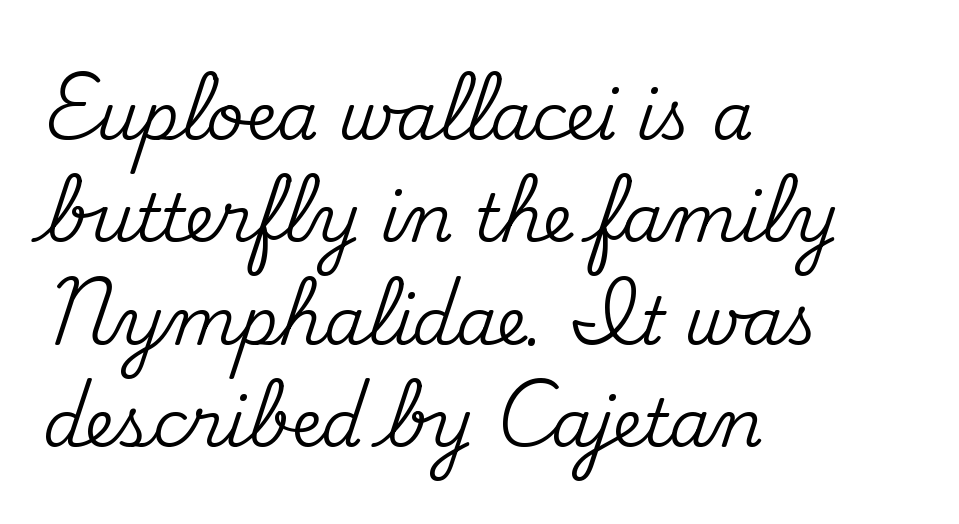
The image shows 66 px text type; set left-aligned, normal line spacing (1.55x), normal letter spacing, not underlined; medium stroke contrast and a small x-height.
